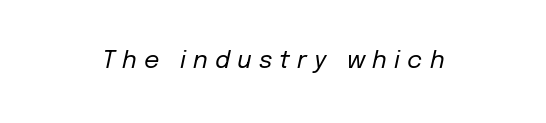
Q: Is the text bold? A: No.
Q: Is the text italic (slanted)? A: Yes, it leans right by about 12 degrees.
Q: Is the text underlined? A: No.
Q: Is the spacing between letters normal or unusually wide? A: Unusually wide.
